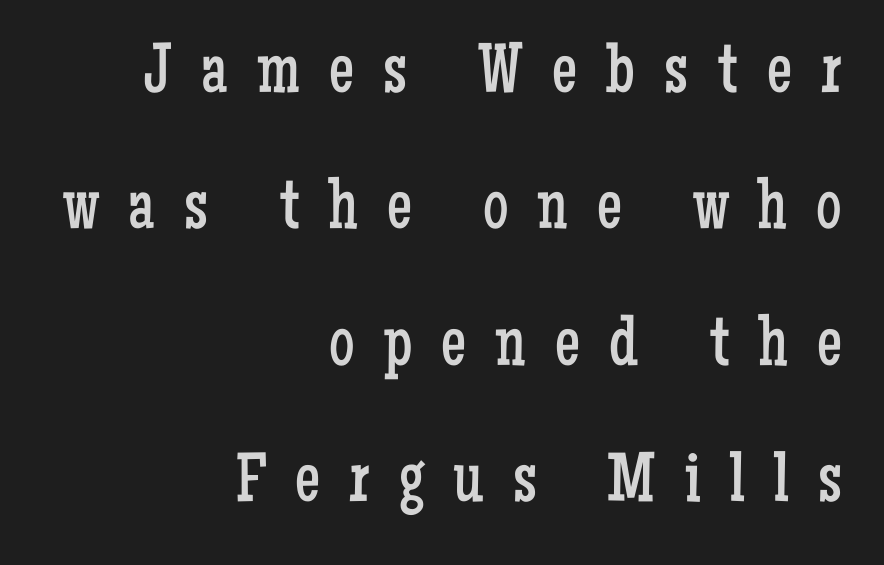
Q: Is the text bold? A: No.
Q: Is the text italic (slanted)? A: No, it is upright.
Q: Is the typeface a serif or a sans-serif typeface? A: Serif.
Q: Is the text underlined? A: No.
Q: How is the paragraph aligned? A: Right-aligned.
Q: Is the spacing between letters normal or unusually wide? A: Unusually wide.
Q: Is the spacing between lines tight, normal or loose? A: Loose.
Q: Width (condensed, normal, or wide)? A: Condensed.
Q: Stroke contrast? A: Low.
Q: x-height? A: Medium.
Q: Monospaced? A: No.
